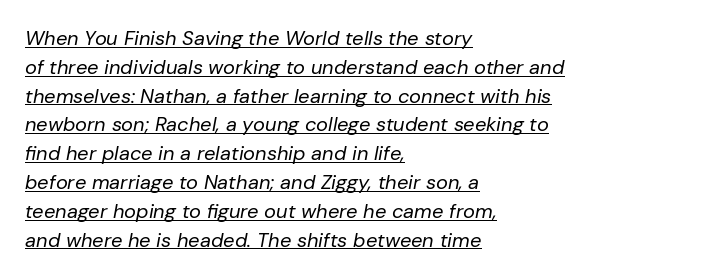
The image shows 20 px text type, italic (leaning right); set left-aligned, normal line spacing (1.44x), normal letter spacing, underlined.
